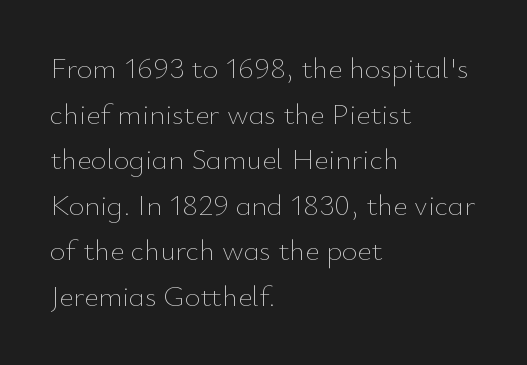
Q: Is the text bold? A: No.
Q: Is the text italic (slanted)? A: No, it is upright.
Q: Is the text underlined? A: No.
Q: How is the paragraph aligned? A: Left-aligned.
Q: Is the spacing between letters normal or unusually wide? A: Normal.
Q: Is the spacing between lines tight, normal or loose? A: Normal.
Q: Width (condensed, normal, or wide)? A: Normal.
Q: Stroke contrast? A: Low.
Q: x-height? A: Small.
Q: Monospaced? A: No.
